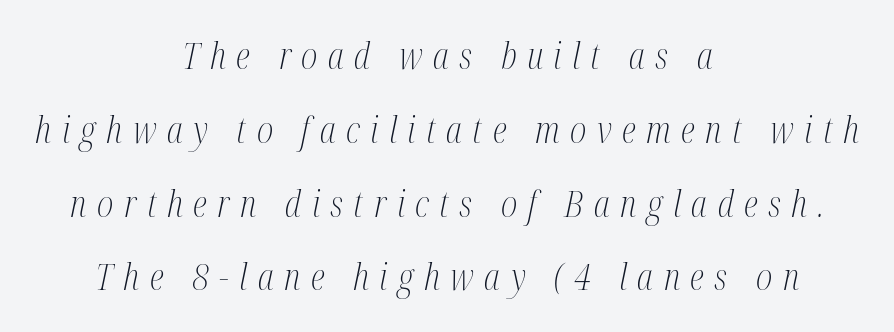
Q: Is the text bold? A: No.
Q: Is the text italic (slanted)? A: Yes, it leans right by about 12 degrees.
Q: Is the typeface a serif or a sans-serif typeface? A: Serif.
Q: Is the text underlined? A: No.
Q: How is the paragraph aligned? A: Centered.
Q: Is the spacing between letters normal or unusually wide? A: Unusually wide.
Q: Is the spacing between lines tight, normal or loose? A: Loose.
Q: Width (condensed, normal, or wide)? A: Condensed.
Q: Stroke contrast? A: Medium.
Q: x-height? A: Medium.
Q: Monospaced? A: No.
